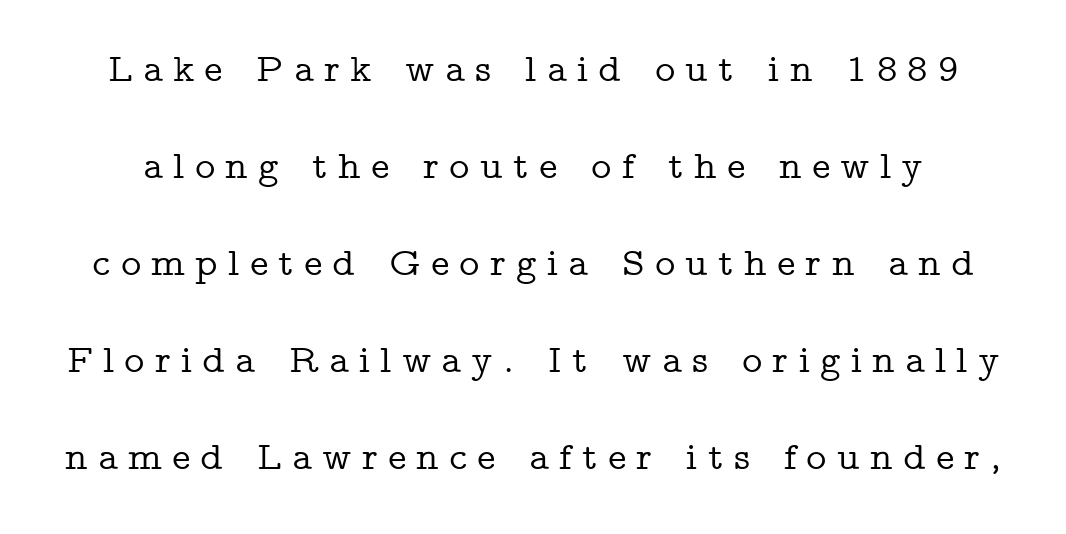
Q: Is the text italic (slanted)? A: No, it is upright.
Q: Is the typeface a serif or a sans-serif typeface? A: Serif.
Q: Is the text underlined? A: No.
Q: Is the spacing between letters normal or unusually wide? A: Unusually wide.
Q: Is the spacing between lines tight, normal or loose? A: Loose.
Q: Width (condensed, normal, or wide)? A: Wide.
Q: Stroke contrast? A: Low.
Q: x-height? A: Medium.
Q: Monospaced? A: No.
